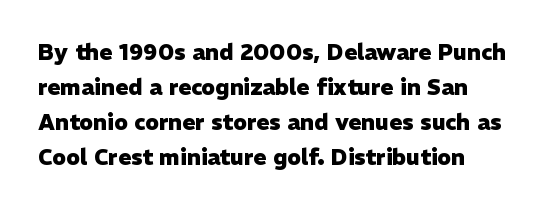
Q: Is the text bold? A: Yes.
Q: Is the text italic (slanted)? A: No, it is upright.
Q: Is the text underlined? A: No.
Q: Is the spacing between letters normal or unusually wide? A: Normal.
Q: Is the spacing between lines tight, normal or loose? A: Normal.
